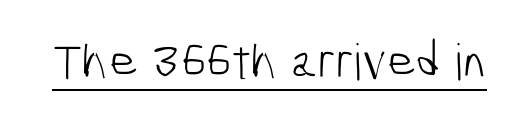
The image shows 50 px light, condensed sans-serif type; set normal letter spacing, underlined; low stroke contrast and a medium x-height.
